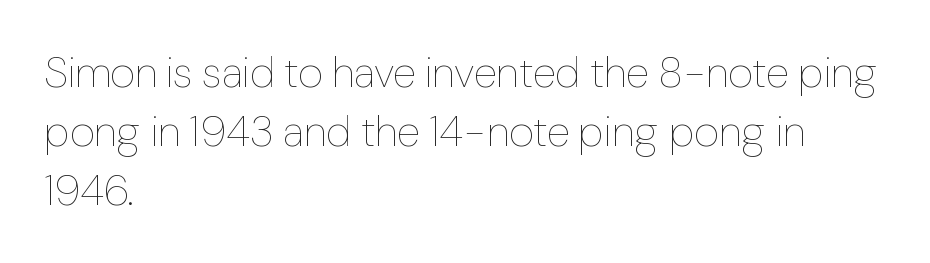
Heft: none added — not bold. In terms of posture, this sample is upright. These lines stack with their left ends in a neat column. These lines are rendered in a variable-pitch font. The words here are not underlined. Summary of vertical rhythm: regular, with standard interline spacing.
